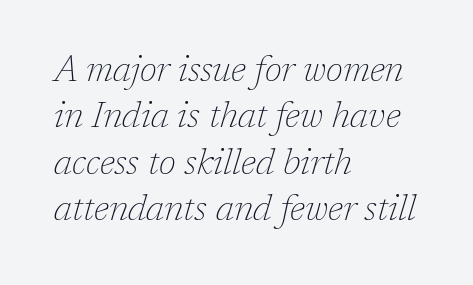
{"serif": "yes", "italic": "yes", "lean": "right", "slant_degrees": 17, "bold": "no", "weight": "thin", "width": "normal", "stroke_contrast": "low", "x_height": "medium", "monospaced": "no", "underline": "no", "align": "left", "line_spacing": "normal", "line_spacing_ratio": 1.29, "letter_spacing": "normal", "letter_spacing_em": 0.0, "glyph_px": 36}
